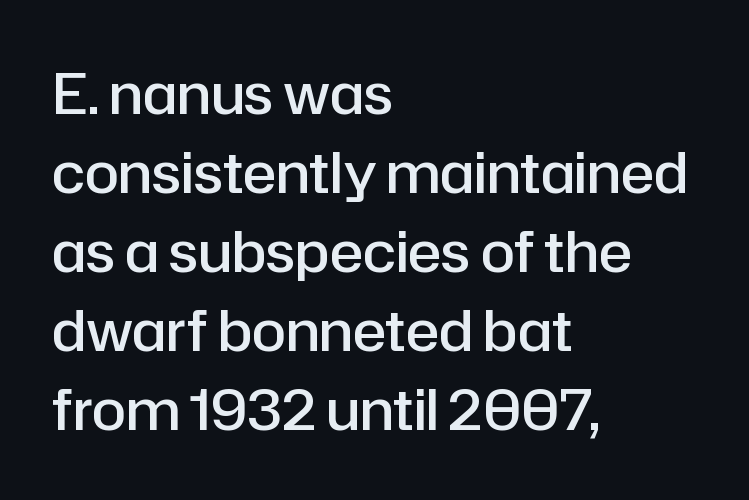
The image shows 56 px semibold sans-serif type, upright; set left-aligned, normal line spacing (1.41x), normal letter spacing, not underlined; low stroke contrast and a medium x-height.
